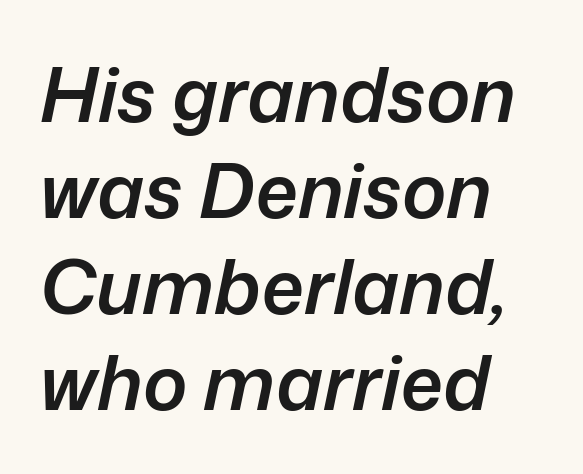
The image shows 75 px semibold type, italic (leaning right); set left-aligned, normal line spacing (1.28x), normal letter spacing, not underlined; low stroke contrast and a medium x-height.
